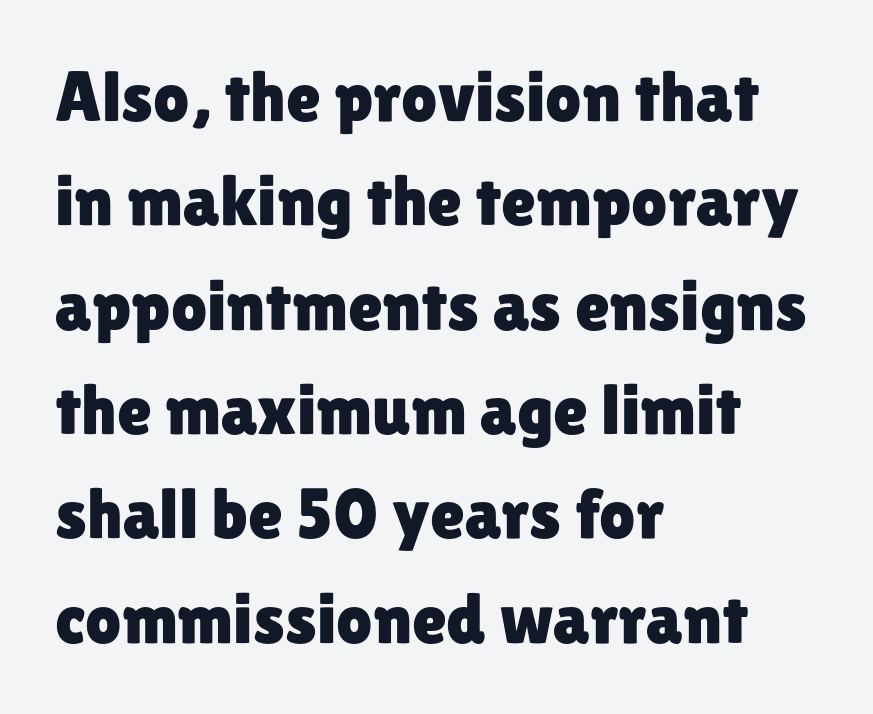
The area under the type is left untouched. These lines are rendered in a variable-pitch font. In terms of leading, this rendering sits right in the middle. Layout note: lines flush left. You can tell from the bare stems that sans-serif type was used.
